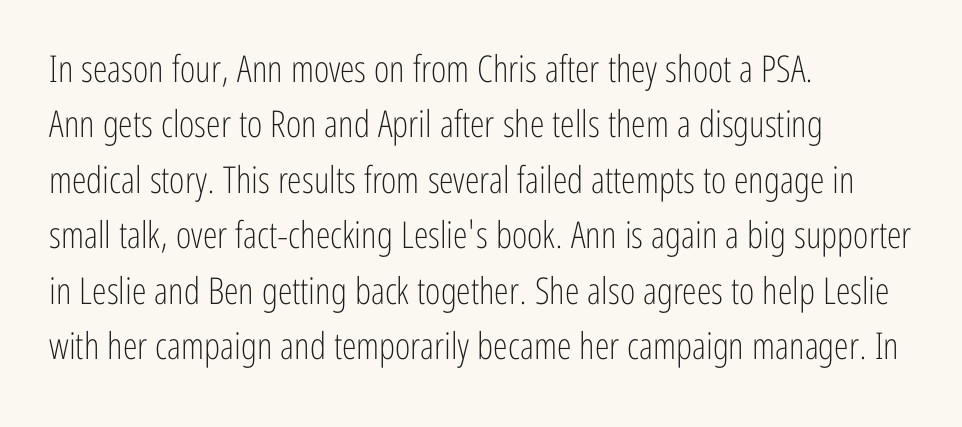
Any mark beneath the type? The region is blank. A classic flush-left, rag-right setting is used for this passage. The typeface chosen for these lines omits serifs. The line texture is even and compact thanks to regular tracking.
